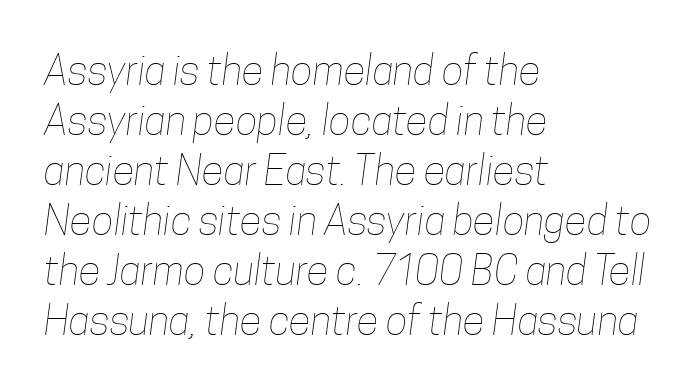
The tracking reads as untouched default to a designer's eye. Each row of text sits above clean, open space. Is the stroke heavy? The answer is a plain regular-or-lighter. These lines are rendered in a variable-pitch font. All the whitespace from short lines collects on the right.
